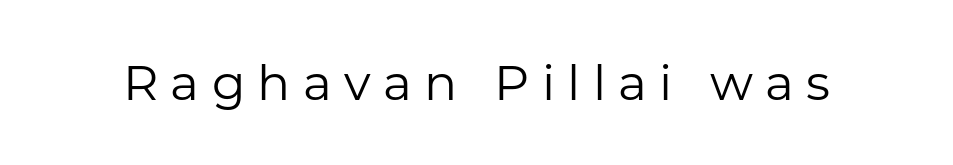
Q: Is the text bold? A: No.
Q: Is the text italic (slanted)? A: No, it is upright.
Q: Is the typeface a serif or a sans-serif typeface? A: Sans-serif.
Q: Is the text underlined? A: No.
Q: Is the spacing between letters normal or unusually wide? A: Unusually wide.
Q: Width (condensed, normal, or wide)? A: Normal.
Q: Stroke contrast? A: Low.
Q: x-height? A: Medium.
Q: Monospaced? A: No.
